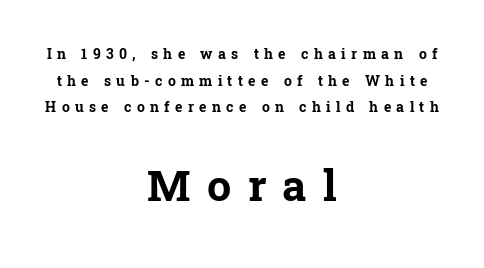
{"serif": "yes", "italic": "no", "bold": "yes", "weight": "bold", "width": "normal", "stroke_contrast": "low", "x_height": "medium", "monospaced": "no", "underline": "no", "align": "center", "line_spacing": "loose", "line_spacing_ratio": 1.9, "letter_spacing": "wide", "letter_spacing_em": 0.38, "larger_block": "second", "size_ratio": 3.07, "glyph_px": 43}
